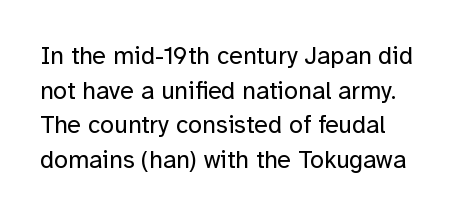
{"italic": "no", "bold": "no", "underline": "no", "line_spacing": "normal", "line_spacing_ratio": 1.39, "letter_spacing": "normal", "letter_spacing_em": 0.0, "glyph_px": 25}
